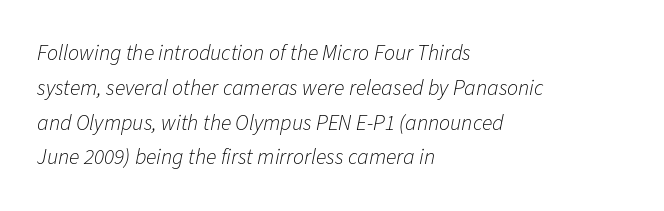
The image shows 22 px text type, italic (leaning right); set left-aligned, normal line spacing (1.58x), normal letter spacing, not underlined.
